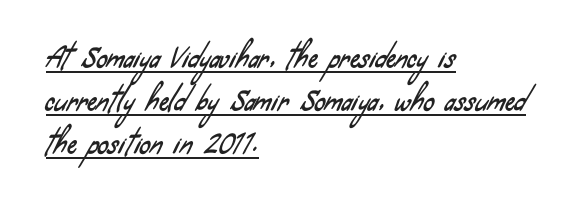
The image shows 27 px text type; set left-aligned, normal line spacing (1.59x), normal letter spacing, underlined.
